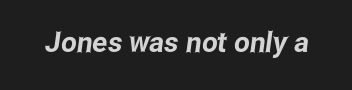
{"serif": "no", "width": "condensed", "stroke_contrast": "low", "x_height": "medium", "monospaced": "no", "underline": "no", "letter_spacing": "normal", "letter_spacing_em": 0.0, "glyph_px": 28}
